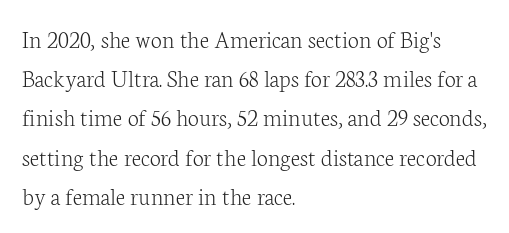
The image shows 25 px text type, upright; set left-aligned, normal line spacing (1.57x), normal letter spacing, not underlined.
